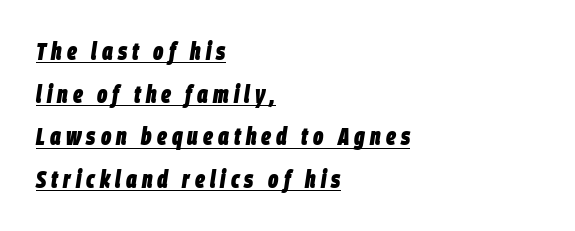
Short and long lines alike share a common starting point at left. Compared with undecorated copy, this sample adds a rule below the words. Characters are canted at an angle relative to the baseline's perpendicular. A dark, heavy texture on the line: the type is bold. Students, note that the glyphs here are deliberately spaced far apart.
